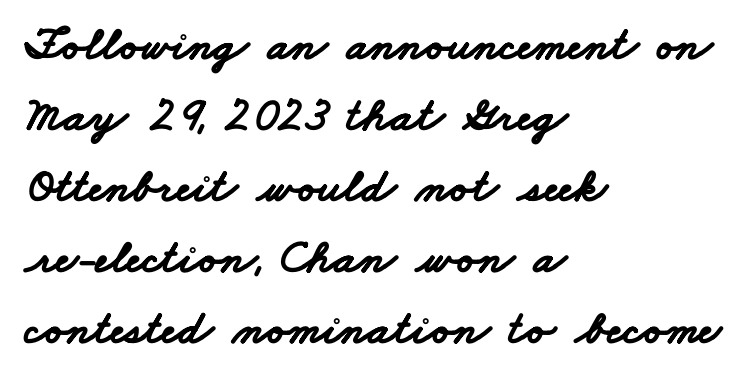
The image shows 48 px bold, wide sans-serif type; set left-aligned, normal line spacing (1.48x), normal letter spacing, not underlined; low stroke contrast and a small x-height.
